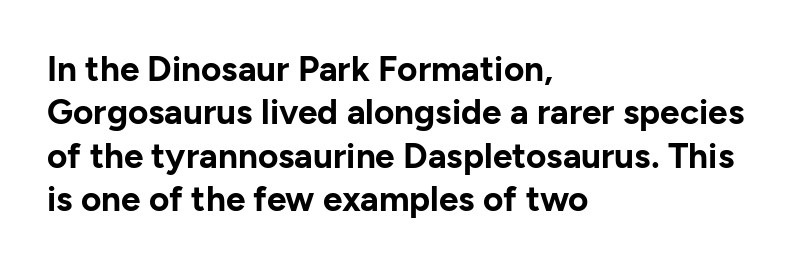
This rendering features lettering with no underline. No italicization has been applied; the sample stays upright. Default kerning and tracking; the words read as compact shapes. The characters display no serif detailing; their extremities are plain. Spacing verdict: proportional, widths tailored to each character. Heavy, bold letterforms.
